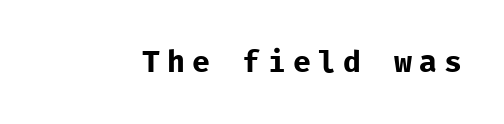
Q: Is the text bold? A: No.
Q: Is the text italic (slanted)? A: No, it is upright.
Q: Is the typeface a serif or a sans-serif typeface? A: Sans-serif.
Q: Is the text underlined? A: No.
Q: Is the spacing between letters normal or unusually wide? A: Unusually wide.
Q: Width (condensed, normal, or wide)? A: Normal.
Q: Stroke contrast? A: Low.
Q: x-height? A: Medium.
Q: Monospaced? A: Yes.
